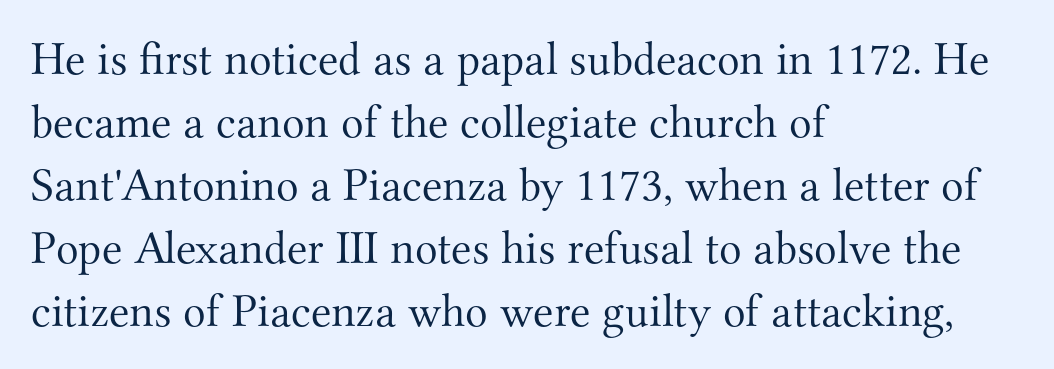
Is this a fixed-width face? No — the glyphs have proportional, varying widths. Serif or sans? Serif — the stroke terminals have little feet. All the whitespace from short lines collects on the right. Ink coverage per letter is moderate at most. The space beneath each line is pristine and unruled.
